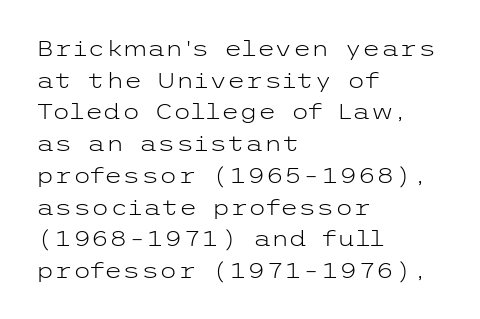
Style check: upright. Leftover space on each line is placed entirely after the last word. The rows are spaced the way most documents space them. The font is comparable to plain body text, perhaps lighter. Honestly, there is no underline to notice here at all. Nobody touched the tracking dial on this one.
